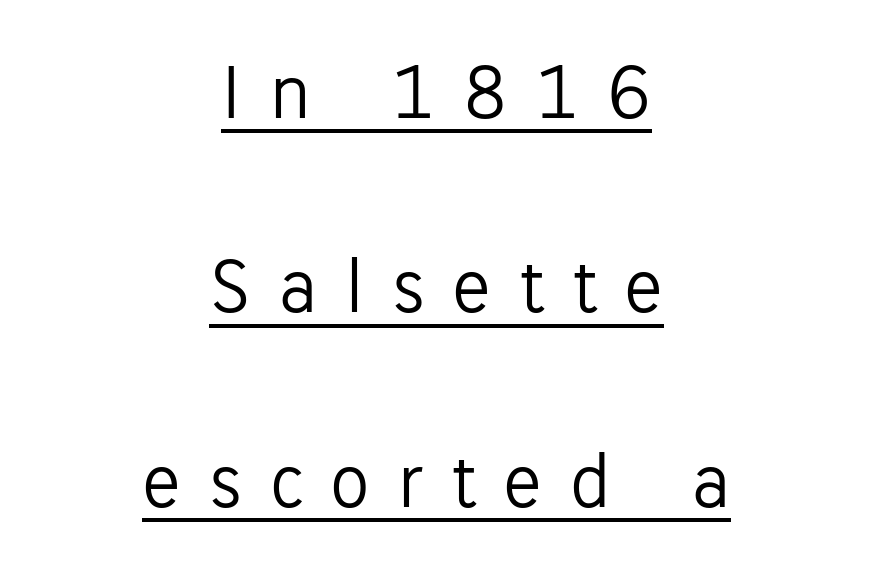
Q: Is the text bold? A: No.
Q: Is the text italic (slanted)? A: No, it is upright.
Q: Is the typeface a serif or a sans-serif typeface? A: Sans-serif.
Q: Is the text underlined? A: Yes.
Q: How is the paragraph aligned? A: Centered.
Q: Is the spacing between letters normal or unusually wide? A: Unusually wide.
Q: Is the spacing between lines tight, normal or loose? A: Loose.
Q: Width (condensed, normal, or wide)? A: Normal.
Q: Stroke contrast? A: Low.
Q: x-height? A: Medium.
Q: Monospaced? A: No.
